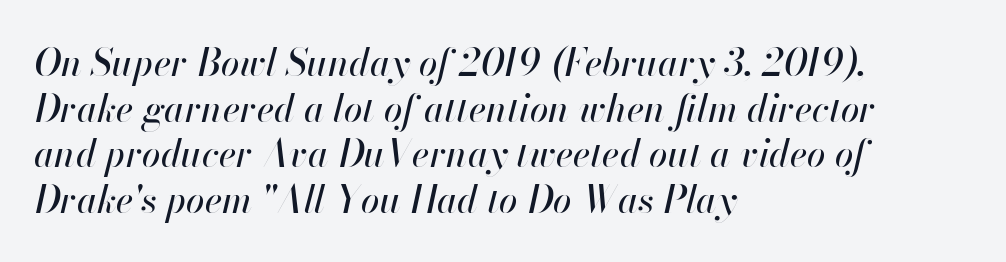
The image shows 37 px text type, italic (leaning right); set left-aligned, line spacing 1.23x, normal letter spacing, not underlined; high stroke contrast and a small x-height.
